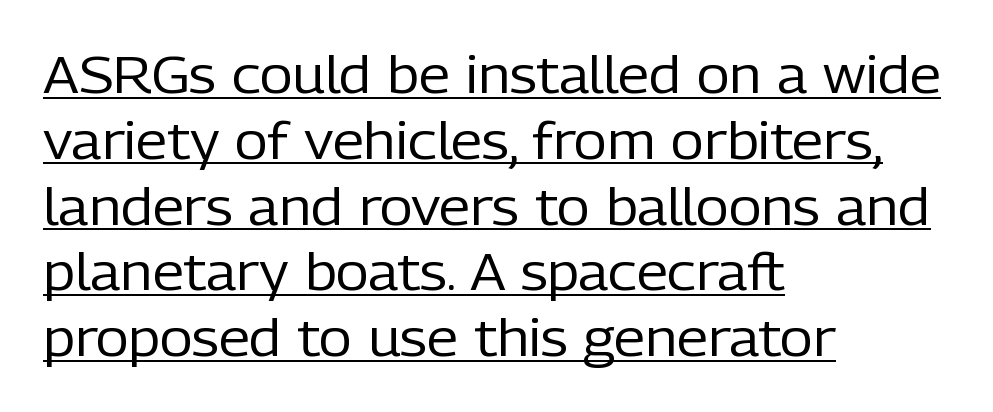
No extra tracking has been applied to these lines. Here the designer chose a conventional face with non-uniform glyph widths. If you measured baseline to baseline, you'd find a middling distance. A roman cut, with each character standing at attention. Emphasis is given by a line drawn under the lettering. A quiet, ordinary-to-light weight characterises the typeface.
